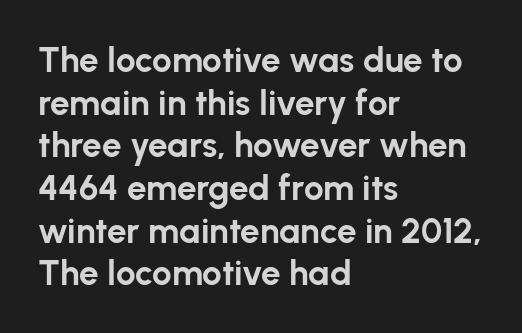
The type family on display is of the sans-serif kind. Every letter is thick-stroked: bold, no question. The setting favours the left margin, as ordinary paragraphs usually do. A clean baseline with only descenders dipping below it.
